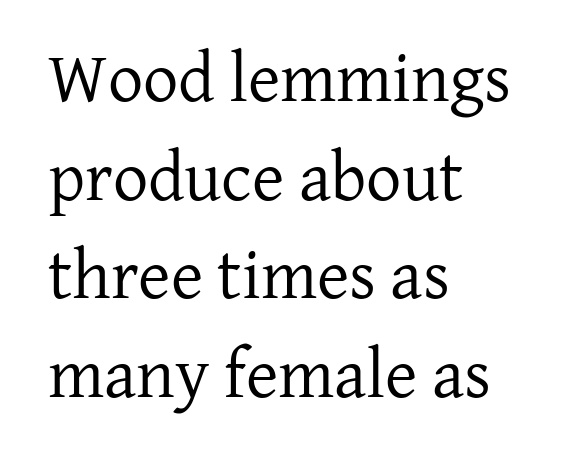
{"serif": "yes", "italic": "no", "bold": "no", "weight": "regular", "width": "normal", "stroke_contrast": "low", "x_height": "medium", "monospaced": "no", "underline": "no", "align": "left", "line_spacing": "normal", "line_spacing_ratio": 1.41, "letter_spacing": "normal", "letter_spacing_em": 0.0, "glyph_px": 70}
